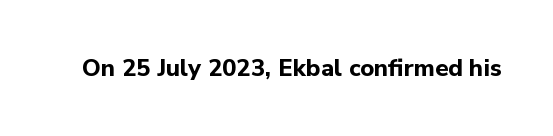
The image shows 24 px bold type, upright; set normal letter spacing, not underlined.
